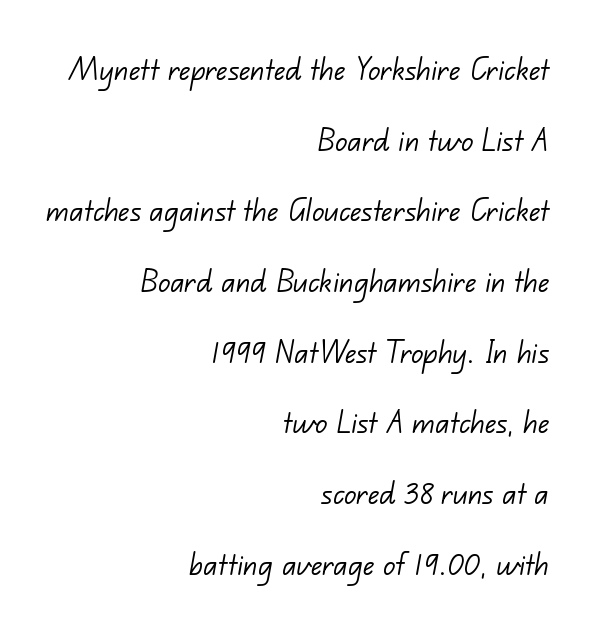
{"serif": "no", "bold": "no", "weight": "light", "width": "normal", "stroke_contrast": "low", "x_height": "small", "monospaced": "no", "underline": "no", "align": "right", "line_spacing": "loose", "line_spacing_ratio": 1.91, "letter_spacing": "normal", "letter_spacing_em": 0.0, "glyph_px": 37}
